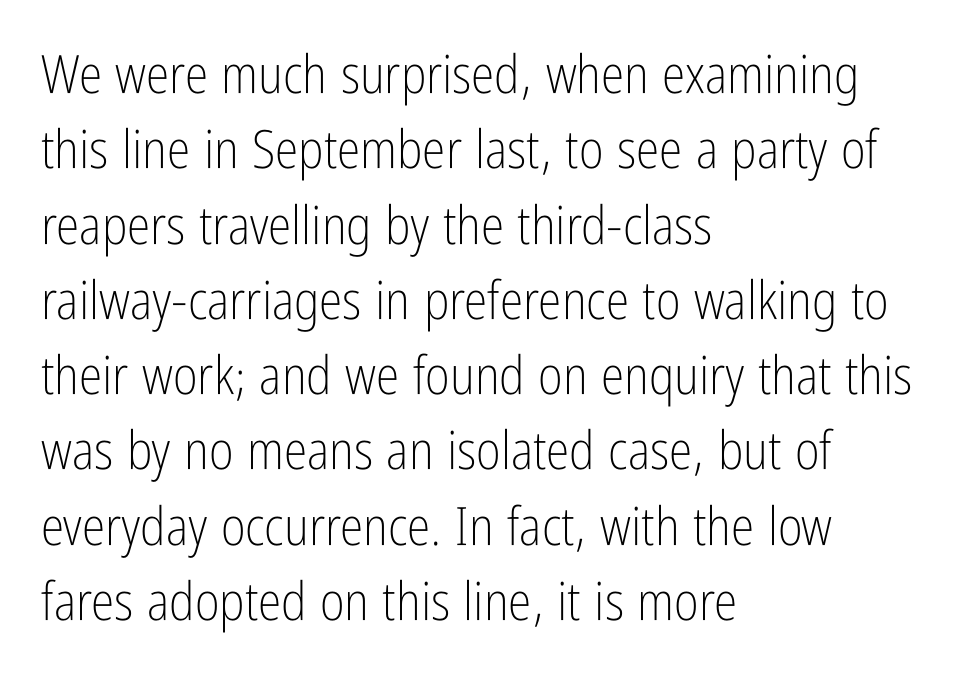
Posture: straight, roman, zero tilt. This sample keeps an unexceptional amount of space between lines. The horizontal fit of the characters is conventional and even. What kind of face is this? One without serifs — a sans. Is this a fixed-width face? No — the glyphs have proportional, varying widths.
